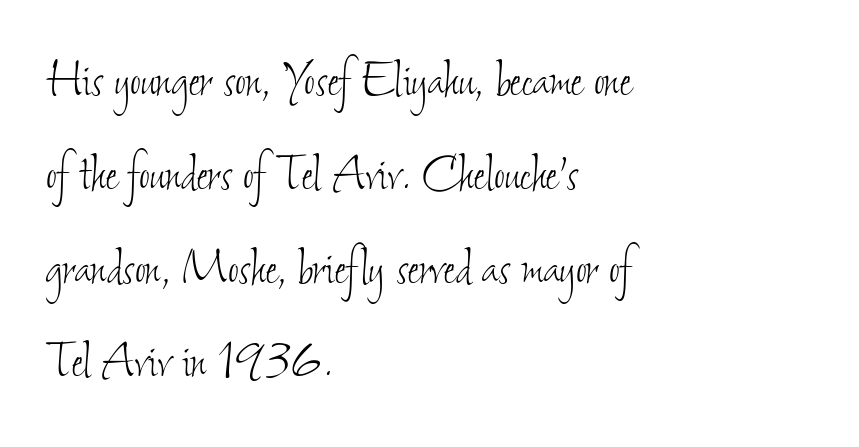
Q: Is the text bold? A: No.
Q: Is the text underlined? A: No.
Q: How is the paragraph aligned? A: Left-aligned.
Q: Is the spacing between letters normal or unusually wide? A: Normal.
Q: Is the spacing between lines tight, normal or loose? A: Normal.
Q: Width (condensed, normal, or wide)? A: Condensed.
Q: Stroke contrast? A: Low.
Q: x-height? A: Small.
Q: Monospaced? A: No.
